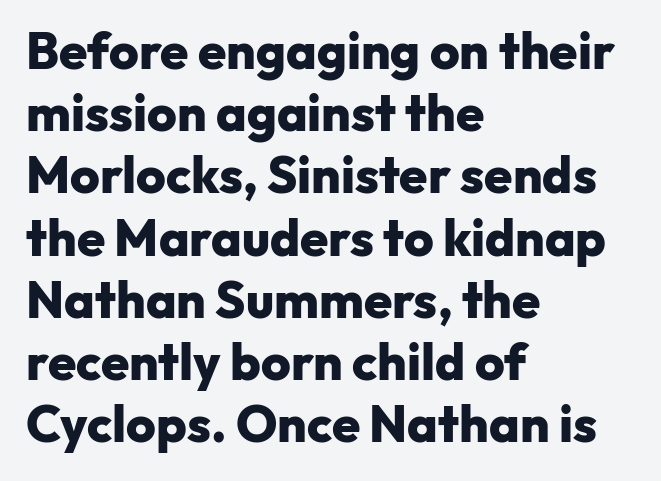
{"serif": "no", "italic": "no", "bold": "yes", "weight": "heavy", "width": "normal", "stroke_contrast": "low", "x_height": "medium", "monospaced": "no", "underline": "no", "align": "left", "line_spacing_ratio": 1.22, "letter_spacing": "normal", "letter_spacing_em": 0.0, "glyph_px": 51}
